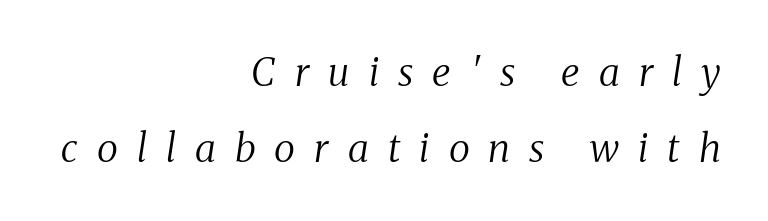
Is the stroke heavy? The answer is a plain regular-or-lighter. The text block is weighted toward the right margin, trailing off unevenly leftward. Short note: letters widely spaced. The letters are slanted; this is an italic face.
